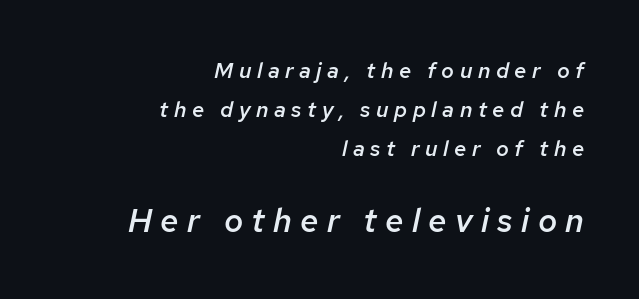
Q: Is the text bold? A: Semi-bold.
Q: Is the text italic (slanted)? A: Yes, it leans right by about 12 degrees.
Q: Is the text underlined? A: No.
Q: How is the paragraph aligned? A: Right-aligned.
Q: Is the spacing between letters normal or unusually wide? A: Unusually wide.
Q: Which block of text is set in a larger size, the first (top) or the second (bottom)? A: The second (bottom) one.
Q: Width (condensed, normal, or wide)? A: Normal.
Q: Stroke contrast? A: Low.
Q: x-height? A: Medium.
Q: Monospaced? A: No.
